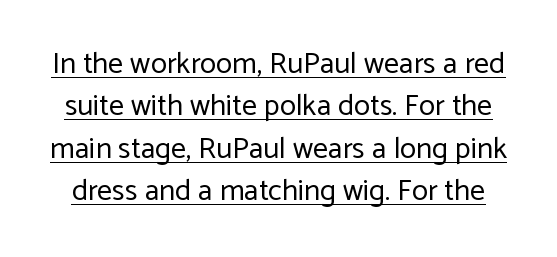
{"serif": "no", "italic": "no", "bold": "no", "weight": "regular", "width": "normal", "stroke_contrast": "low", "x_height": "medium", "monospaced": "no", "underline": "yes", "line_spacing": "normal", "line_spacing_ratio": 1.41, "letter_spacing": "normal", "letter_spacing_em": 0.0, "glyph_px": 30}
